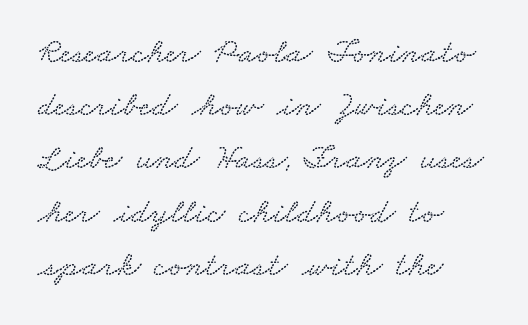
The image shows 35 px wide type; set left-aligned, normal line spacing (1.52x), normal letter spacing, not underlined; low stroke contrast and a small x-height.
